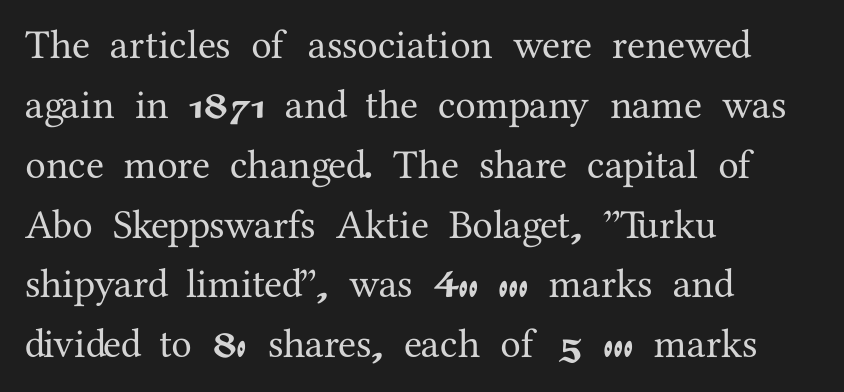
The image shows 41 px serif type, upright; set left-aligned, normal line spacing (1.46x), normal letter spacing, not underlined; medium stroke contrast and a medium x-height.
